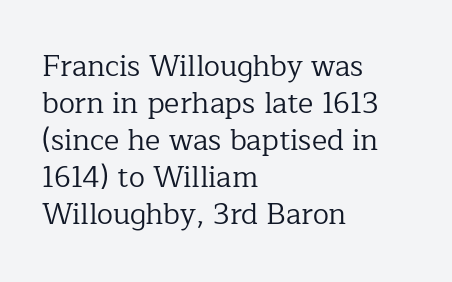
To sum up the face: it has serifs. The line-height multiplier appears to be the usual default. Reading down the block, your eye returns to a fixed left position each line. The space beneath each line is pristine and unruled. A light-to-regular cut is what we see here. Do the letters lean? They stand straight.
